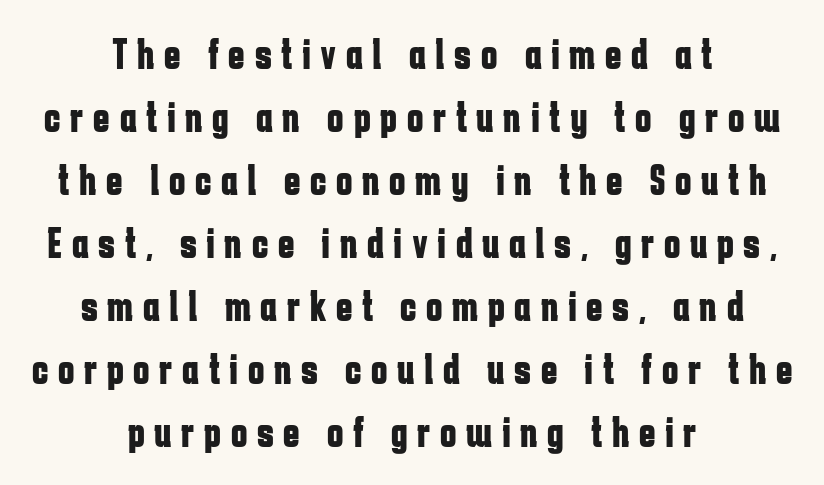
{"serif": "no", "italic": "no", "bold": "yes", "weight": "bold", "width": "condensed", "stroke_contrast": "low", "x_height": "medium", "monospaced": "no", "underline": "no", "align": "center", "line_spacing": "normal", "line_spacing_ratio": 1.43, "letter_spacing": "wide", "letter_spacing_em": 0.22, "glyph_px": 44}
